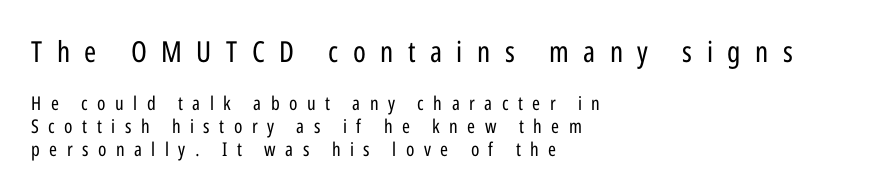
{"serif": "no", "italic": "no", "bold": "no", "weight": "regular", "width": "condensed", "stroke_contrast": "low", "x_height": "medium", "monospaced": "no", "underline": "no", "align": "left", "line_spacing_ratio": 1.21, "letter_spacing": "wide", "letter_spacing_em": 0.5, "larger_block": "first", "size_ratio": 1.53, "glyph_px": 29}
